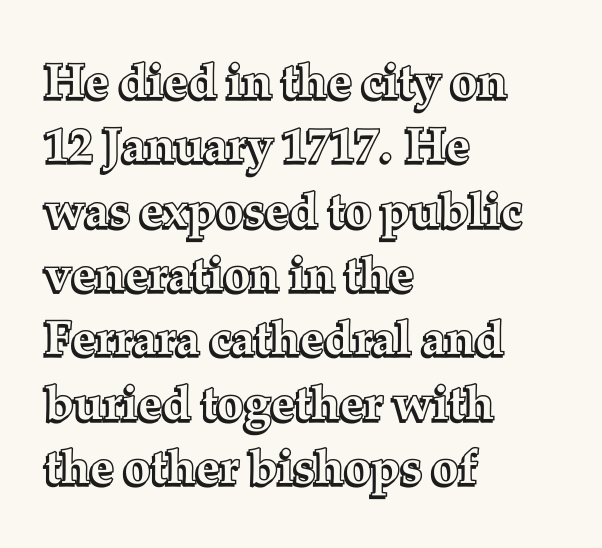
Q: Is the text italic (slanted)? A: No, it is upright.
Q: Is the text underlined? A: No.
Q: How is the paragraph aligned? A: Left-aligned.
Q: Is the spacing between letters normal or unusually wide? A: Normal.
Q: Is the spacing between lines tight, normal or loose? A: Normal.
Q: Width (condensed, normal, or wide)? A: Normal.
Q: x-height? A: Medium.
Q: Monospaced? A: No.
